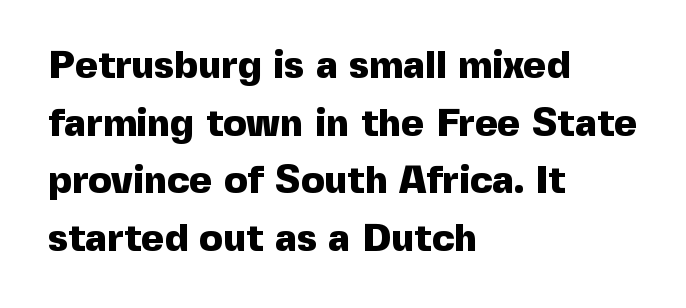
The image shows 39 px heavy sans-serif type, upright; set left-aligned, normal line spacing (1.48x), normal letter spacing, not underlined; a medium x-height.
